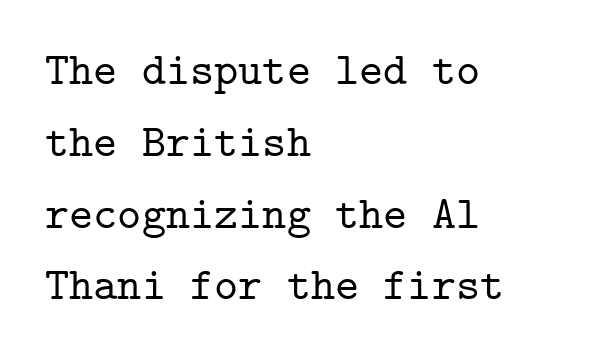
Q: Is the text italic (slanted)? A: No, it is upright.
Q: Is the typeface a serif or a sans-serif typeface? A: Serif.
Q: Is the text underlined? A: No.
Q: How is the paragraph aligned? A: Left-aligned.
Q: Is the spacing between letters normal or unusually wide? A: Normal.
Q: Is the spacing between lines tight, normal or loose? A: Normal.
Q: Width (condensed, normal, or wide)? A: Normal.
Q: Stroke contrast? A: Low.
Q: x-height? A: Medium.
Q: Monospaced? A: Yes.
